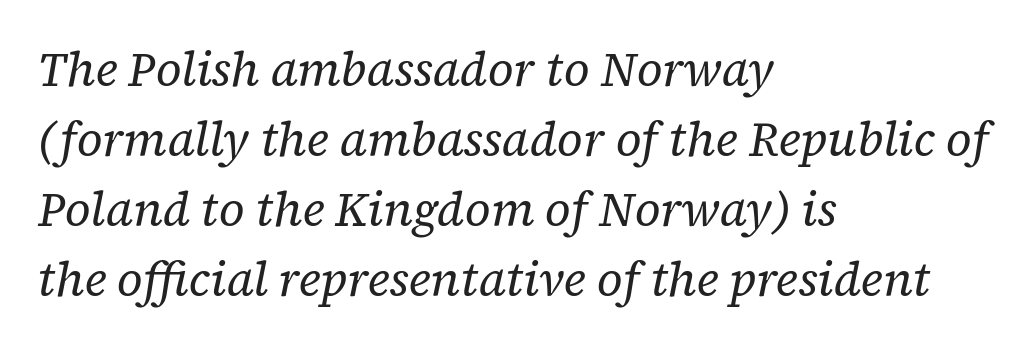
{"serif": "yes", "italic": "yes", "lean": "right", "slant_degrees": 12, "bold": "no", "weight": "regular", "width": "normal", "stroke_contrast": "low", "x_height": "medium", "monospaced": "no", "underline": "no", "align": "left", "line_spacing": "normal", "line_spacing_ratio": 1.49, "letter_spacing": "normal", "letter_spacing_em": 0.0, "glyph_px": 47}
